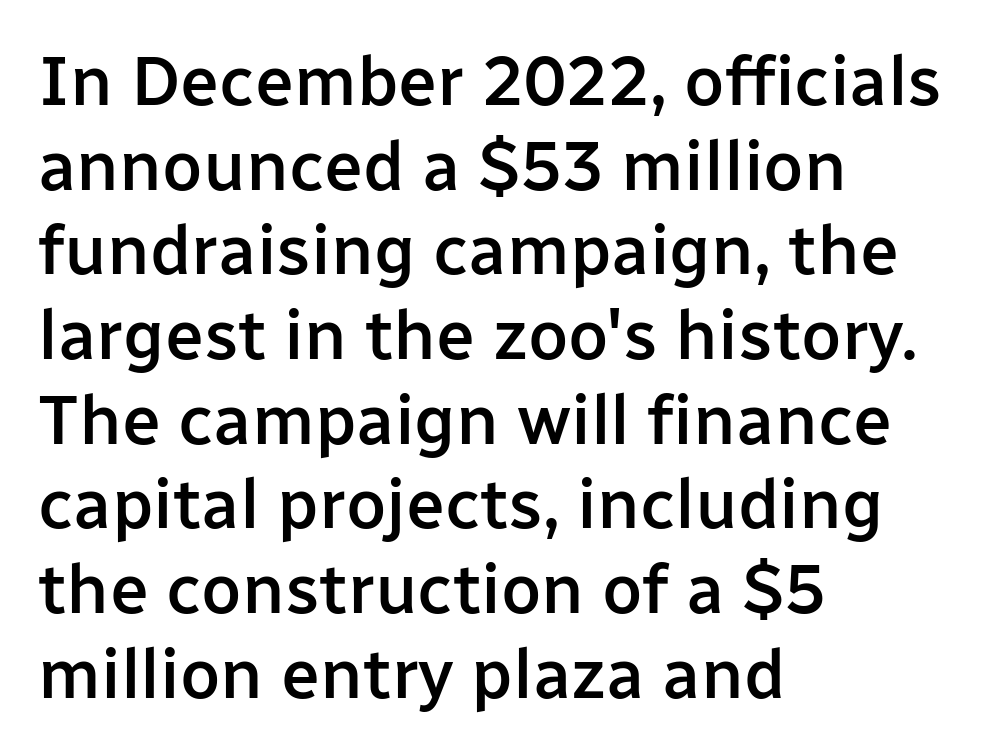
{"serif": "no", "italic": "no", "bold": "semi", "weight": "semibold", "width": "normal", "stroke_contrast": "low", "x_height": "medium", "monospaced": "no", "underline": "no", "align": "left", "line_spacing_ratio": 1.21, "letter_spacing": "normal", "letter_spacing_em": 0.0, "glyph_px": 70}
